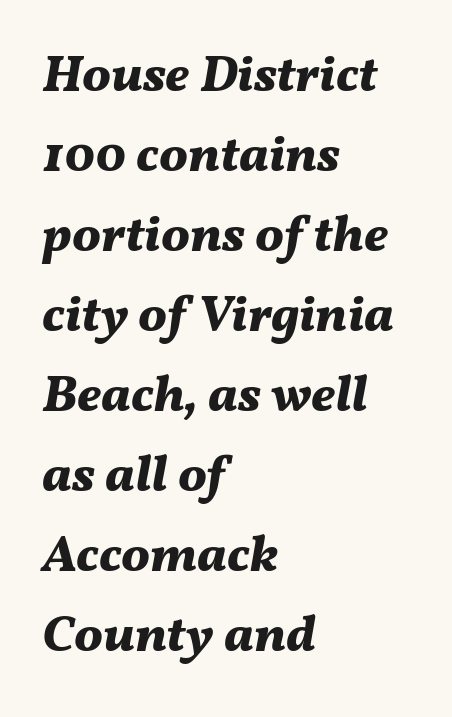
Each word holds together tightly as a unit, with standard inter-letter gaps. This rendering uses left alignment, leaving the right contour irregular. A clean baseline with only descenders dipping below it. Set as a true bold cut, around the 700 mark. The passage shown stacks its lines at a standard gap. The passage shown is typed in a proportional face where columns would drift.
